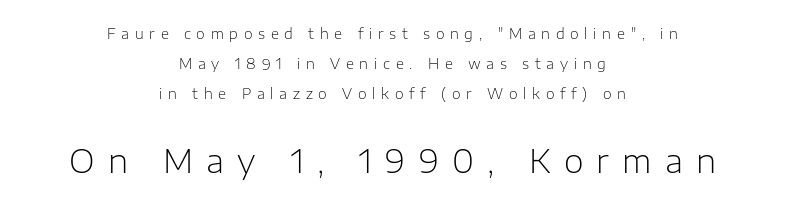
{"serif": "no", "italic": "no", "bold": "no", "weight": "light", "width": "normal", "stroke_contrast": "low", "x_height": "medium", "monospaced": "no", "underline": "no", "align": "center", "line_spacing": "loose", "line_spacing_ratio": 2.15, "letter_spacing": "wide", "letter_spacing_em": 0.41, "larger_block": "second", "size_ratio": 2.29, "glyph_px": 32}
